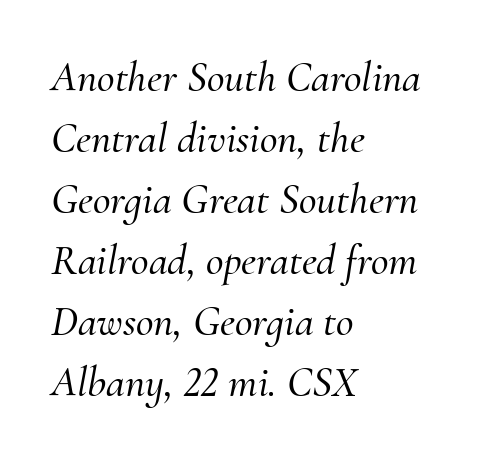
{"serif": "yes", "italic": "yes", "lean": "right", "slant_degrees": 10, "width": "normal", "stroke_contrast": "medium", "x_height": "small", "monospaced": "no", "underline": "no", "align": "left", "line_spacing": "normal", "line_spacing_ratio": 1.42, "letter_spacing": "normal", "letter_spacing_em": 0.0, "glyph_px": 43}
